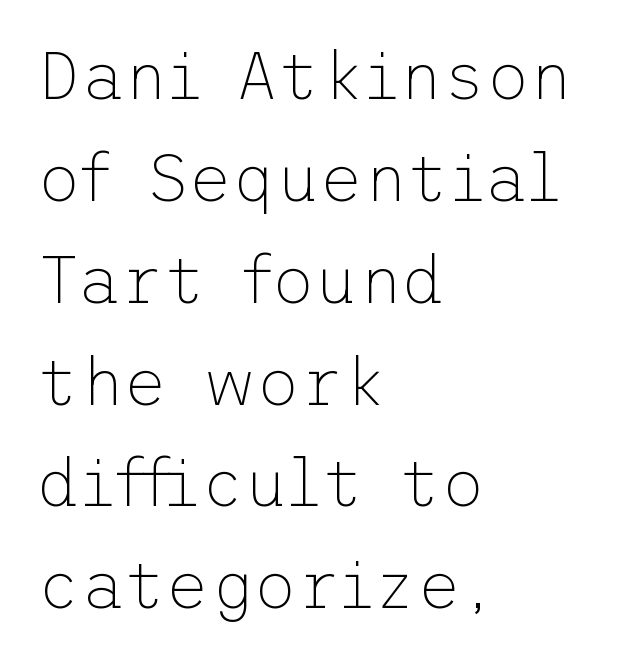
{"serif": "no", "italic": "no", "bold": "no", "weight": "thin", "width": "normal", "stroke_contrast": "low", "x_height": "medium", "underline": "no", "align": "left", "line_spacing": "normal", "line_spacing_ratio": 1.52, "letter_spacing": "normal", "letter_spacing_em": 0.0, "glyph_px": 67}
